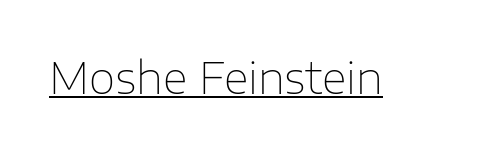
The passage shown is typeset with a sans-serif family. Caption: lettering with a line underneath. Compared with a typical body face, this is equally light or lighter still. Each word holds together tightly as a unit, with standard inter-letter gaps. Tall strokes in this sample are plumb rather than angled. Character widths vary here, with narrow letters taking less room than wide ones.
